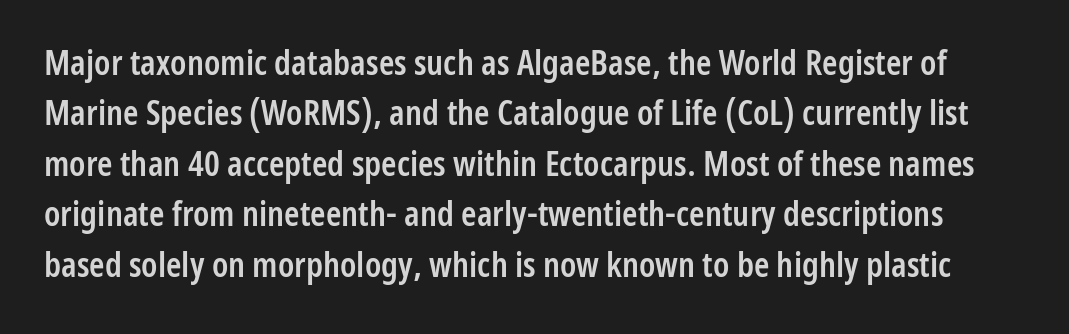
What's the leading like? Ordinary, nothing unusual. On the weight axis this lands at semibold, roughly 600. The type is set solid horizontally, with unmodified tracking. The letters advance in unequal steps, a hallmark of proportional type. Type style note: lacks serifs. The font's upright variant was chosen for this text.
